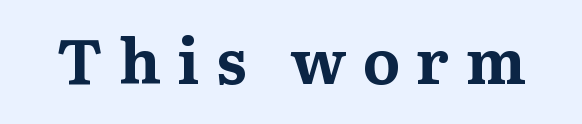
{"serif": "yes", "italic": "no", "bold": "yes", "weight": "bold", "width": "normal", "stroke_contrast": "medium", "x_height": "medium", "monospaced": "no", "underline": "no", "letter_spacing": "wide", "letter_spacing_em": 0.26, "glyph_px": 63}
